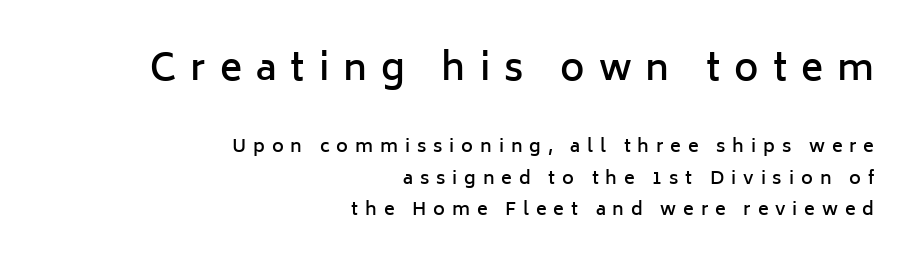
The image shows 37 px semibold sans-serif type, upright; set right-aligned, line spacing 1.75x, unusually wide letter spacing (+0.38 em), not underlined; the first (top) block is 2.06x larger; low stroke contrast and a medium x-height.
